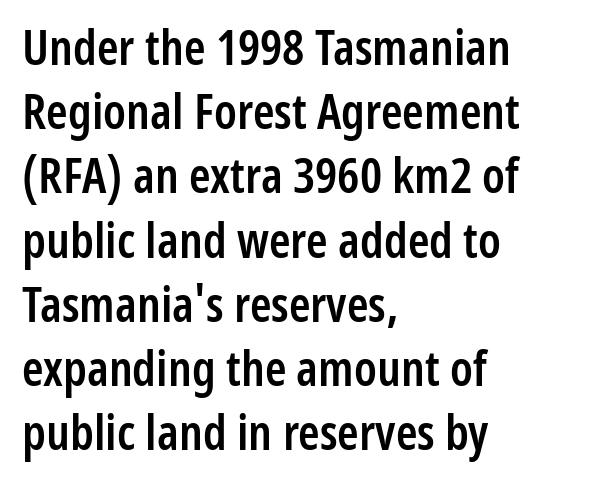
{"serif": "no", "italic": "no", "bold": "semi", "weight": "semibold", "width": "condensed", "stroke_contrast": "low", "x_height": "medium", "monospaced": "no", "underline": "no", "align": "left", "line_spacing": "normal", "line_spacing_ratio": 1.31, "letter_spacing": "normal", "letter_spacing_em": 0.0, "glyph_px": 49}
